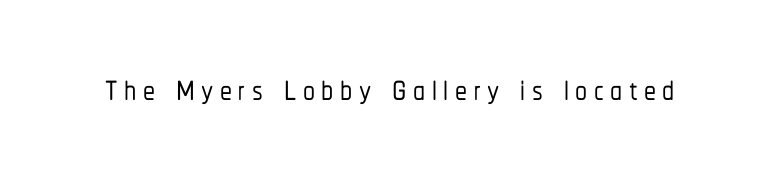
Q: Is the text italic (slanted)? A: No, it is upright.
Q: Is the typeface a serif or a sans-serif typeface? A: Sans-serif.
Q: Is the text underlined? A: No.
Q: Width (condensed, normal, or wide)? A: Condensed.
Q: Stroke contrast? A: Low.
Q: x-height? A: Medium.
Q: Monospaced? A: No.
